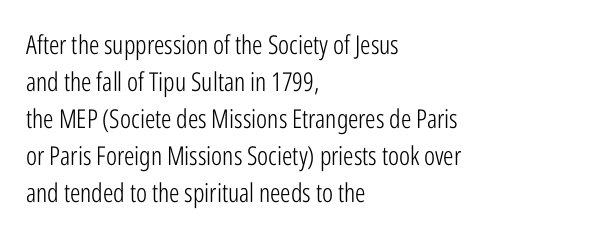
Rule under the text: the space is simply empty. The tracking reads as untouched default to a designer's eye. Compared with a typical body face, this is equally light or lighter still. A student would call this left alignment; a typographer would say flush left, rag right. The rows are spaced the way most documents space them.
